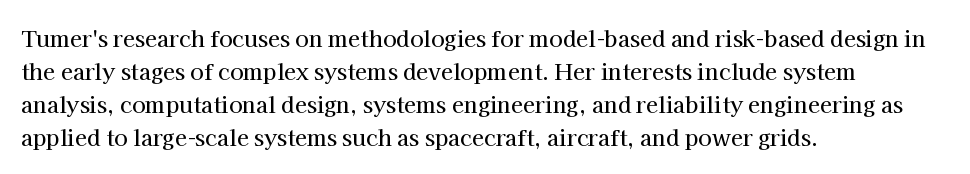
A clean baseline with only descenders dipping below it. Standard letterfit; no display-style spreading of the glyphs. Notice how descenders clear the ascenders below comfortably — that's standard leading. It's the straight-up-and-down kind of type. Does the copy run flush right? No — it runs flush left.
